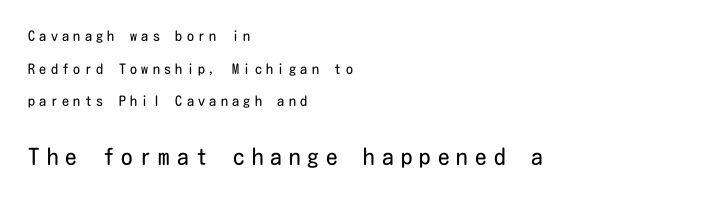
One glance says open: line gaps are wider than usual. Which margin do the lines hug? The left one — the right edge is uneven. Weight: regular or lighter. No italicization has been applied; the sample stays upright. Substantial extra tracking has been applied to these lines.
